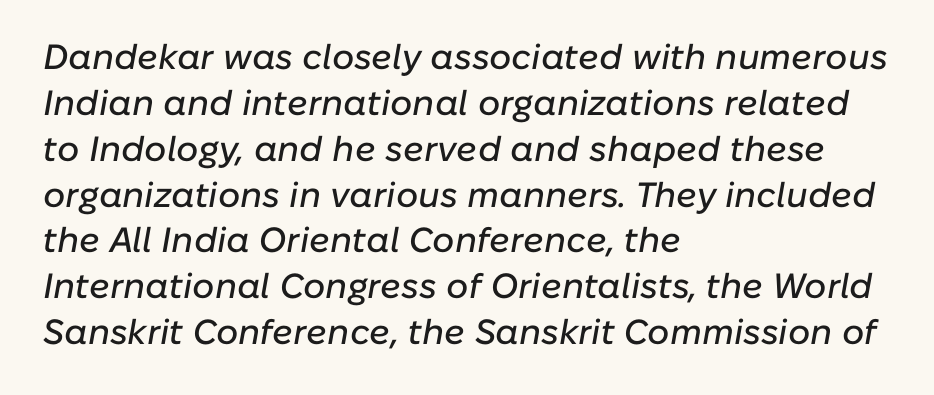
{"italic": "yes", "lean": "right", "slant_degrees": 10, "width": "normal", "stroke_contrast": "low", "x_height": "medium", "monospaced": "no", "underline": "no", "align": "left", "line_spacing": "normal", "line_spacing_ratio": 1.31, "letter_spacing": "normal", "letter_spacing_em": 0.0, "glyph_px": 35}
